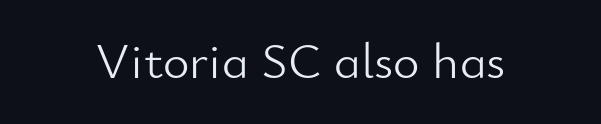
{"serif": "no", "italic": "no", "bold": "no", "weight": "light", "width": "normal", "stroke_contrast": "low", "x_height": "small", "monospaced": "no", "underline": "no", "letter_spacing": "normal", "letter_spacing_em": 0.0, "glyph_px": 51}
